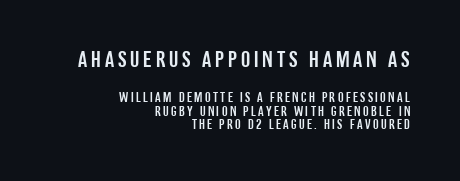
The image shows 23 px text type, upright; set right-aligned, tight line spacing (0.98x), not underlined; the first (top) block is 1.64x larger.
